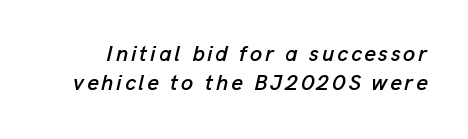
Q: Is the text italic (slanted)? A: Yes, it leans right by about 13 degrees.
Q: Is the text underlined? A: No.
Q: Is the spacing between lines tight, normal or loose? A: Normal.
